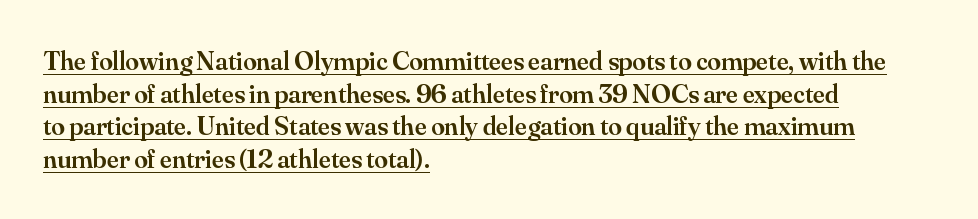
The image shows 27 px text type, upright; set left-aligned, line spacing 1.21x, normal letter spacing, underlined.
